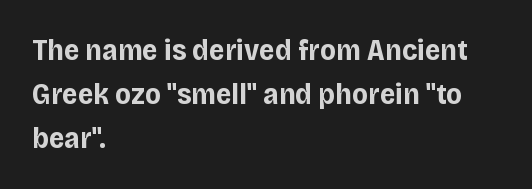
This is sans-serif lettering, the kind often seen on screens and signage. The specimen omits any rule beneath the text block's lines. Proportional: the letters do not fall into vertical columns. Look at the tracking — it's just the regular setting, nothing added. Typeset ragged right — the left edge is the straight one.
